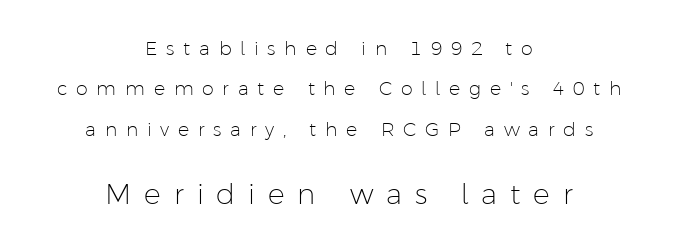
Q: Is the text bold? A: No.
Q: Is the text italic (slanted)? A: No, it is upright.
Q: Is the typeface a serif or a sans-serif typeface? A: Sans-serif.
Q: Is the text underlined? A: No.
Q: How is the paragraph aligned? A: Centered.
Q: Is the spacing between letters normal or unusually wide? A: Unusually wide.
Q: Is the spacing between lines tight, normal or loose? A: Loose.
Q: Which block of text is set in a larger size, the first (top) or the second (bottom)? A: The second (bottom) one.
Q: Width (condensed, normal, or wide)? A: Normal.
Q: Stroke contrast? A: Low.
Q: x-height? A: Medium.
Q: Monospaced? A: No.
